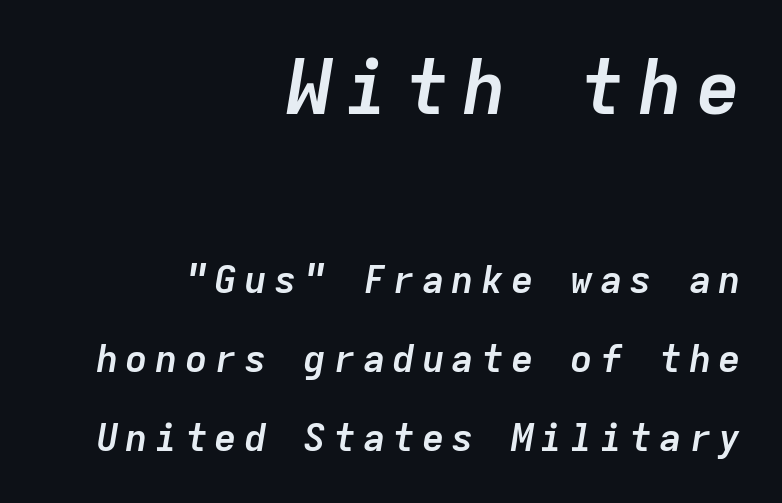
Q: Is the text bold? A: Yes.
Q: Is the text italic (slanted)? A: Yes, it leans right by about 9 degrees.
Q: Is the text underlined? A: No.
Q: How is the paragraph aligned? A: Right-aligned.
Q: Is the spacing between lines tight, normal or loose? A: Loose.
Q: Which block of text is set in a larger size, the first (top) or the second (bottom)? A: The first (top) one.
Q: Width (condensed, normal, or wide)? A: Normal.
Q: Stroke contrast? A: Low.
Q: x-height? A: Medium.
Q: Monospaced? A: Yes.
